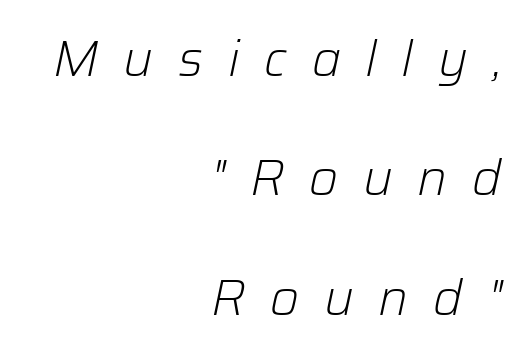
{"italic": "yes", "lean": "right", "slant_degrees": 12, "bold": "no", "weight": "light", "width": "normal", "stroke_contrast": "low", "x_height": "medium", "monospaced": "no", "underline": "no", "align": "right", "line_spacing": "loose", "line_spacing_ratio": 2.39, "letter_spacing": "wide", "letter_spacing_em": 0.49, "glyph_px": 50}
